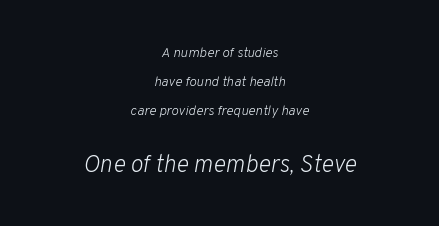
{"italic": "yes", "lean": "right", "slant_degrees": 10, "bold": "no", "underline": "no", "align": "center", "line_spacing": "loose", "line_spacing_ratio": 2.06, "letter_spacing": "normal", "letter_spacing_em": 0.0, "larger_block": "second", "size_ratio": 1.71, "glyph_px": 24}
